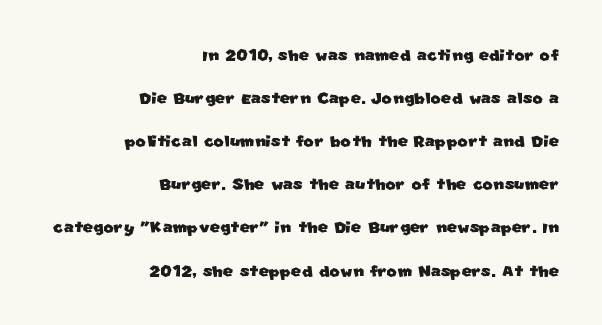
Horizontal alignment here is rightward, an uncommon choice for prose. Is there much room between lines? Yes — plenty of vertical air separates them. The space directly below the letters is spotless. Observe the ordinary spacing: letters are neighbours, not strangers.
